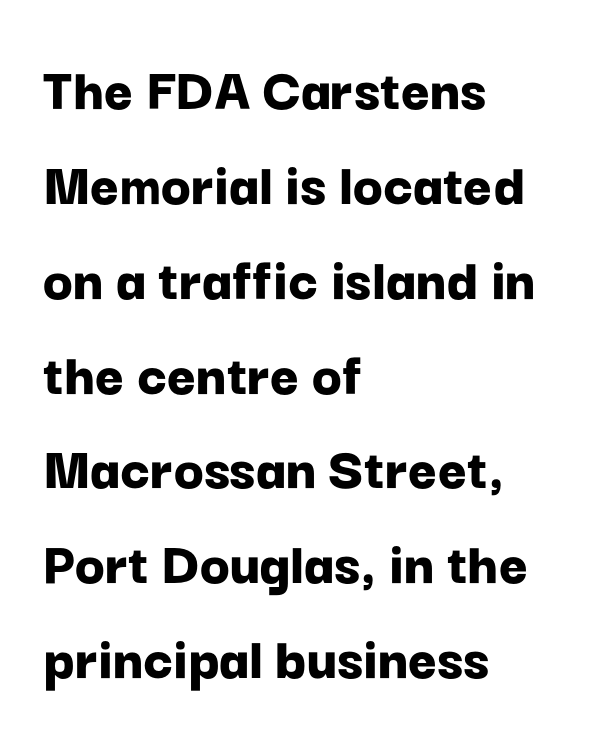
Q: Is the text bold? A: Yes.
Q: Is the text italic (slanted)? A: No, it is upright.
Q: Is the typeface a serif or a sans-serif typeface? A: Sans-serif.
Q: Is the text underlined? A: No.
Q: How is the paragraph aligned? A: Left-aligned.
Q: Is the spacing between letters normal or unusually wide? A: Normal.
Q: Is the spacing between lines tight, normal or loose? A: Normal.
Q: Width (condensed, normal, or wide)? A: Normal.
Q: Stroke contrast? A: Low.
Q: x-height? A: Medium.
Q: Monospaced? A: No.
